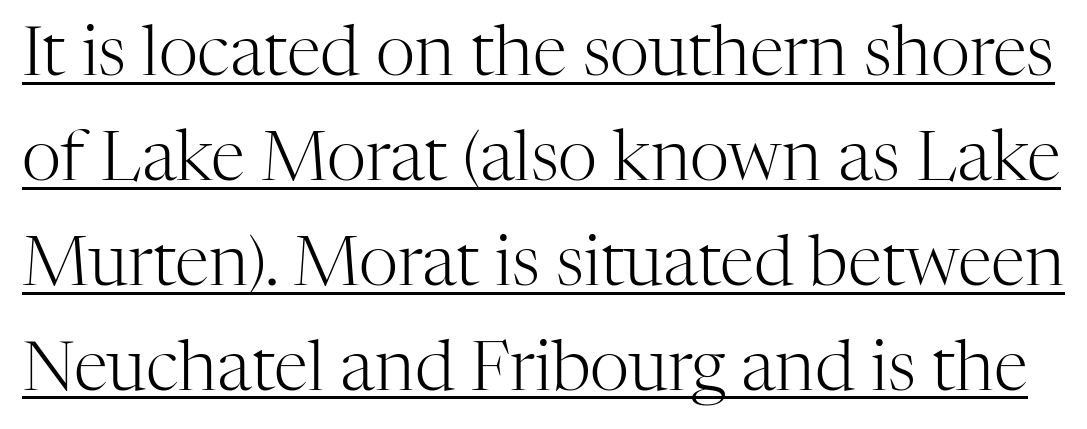
{"serif": "yes", "italic": "no", "bold": "no", "weight": "light", "width": "normal", "stroke_contrast": "high", "x_height": "medium", "monospaced": "no", "underline": "yes", "line_spacing": "normal", "line_spacing_ratio": 1.52, "letter_spacing": "normal", "letter_spacing_em": 0.0, "glyph_px": 69}
